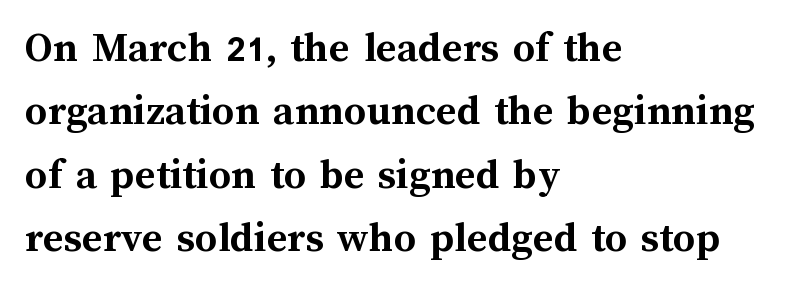
{"italic": "no", "bold": "yes", "weight": "semibold", "width": "normal", "stroke_contrast": "medium", "x_height": "medium", "monospaced": "no", "underline": "no", "align": "left", "line_spacing": "normal", "line_spacing_ratio": 1.44, "letter_spacing": "normal", "letter_spacing_em": 0.0, "glyph_px": 44}
